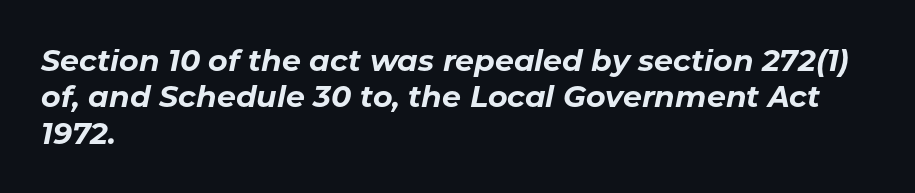
An italicized treatment has been applied to the whole sample. The letters are bold, with thick, heavy strokes. Here the designer chose a conventional face with non-uniform glyph widths. Line starts are locked; line ends wander. Honestly, the letter spacing is just normal — you wouldn't notice it. The strip under each line holds only bare page.
